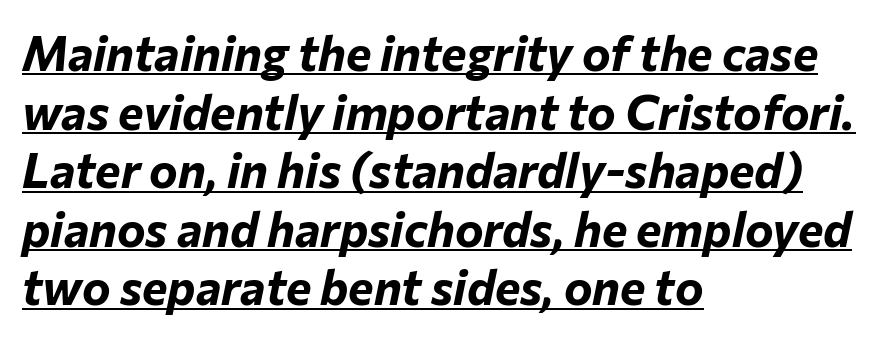
{"italic": "yes", "lean": "right", "slant_degrees": 12, "bold": "yes", "weight": "bold", "width": "normal", "stroke_contrast": "low", "x_height": "medium", "monospaced": "no", "underline": "yes", "align": "left", "line_spacing_ratio": 1.22, "letter_spacing": "normal", "letter_spacing_em": 0.0, "glyph_px": 48}
